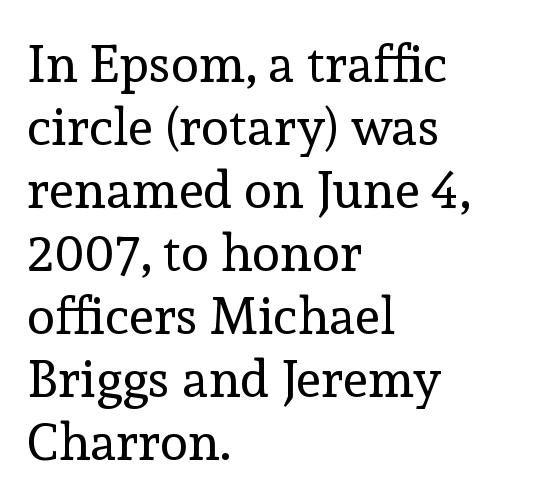
Varying glyph widths throughout — classic text-font behaviour. The text block is weighted toward the left margin, trailing off unevenly rightward. The letters stand straight up with perfectly vertical stems. Small tapered or slab feet sit at the stroke ends, so this counts as serif. Each stroke keeps to a modest, everyday thickness or less.
